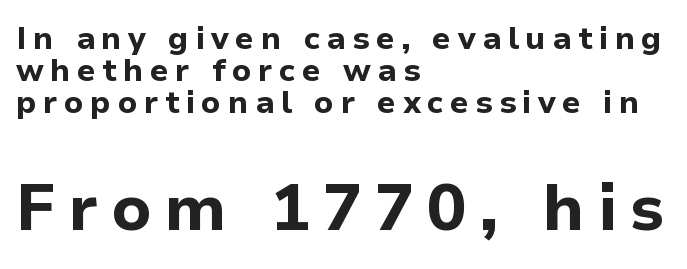
Quick note: underline off. The letters advance in unequal steps, a hallmark of proportional type. Heavy, bold letterforms. Typographically, this falls in the sans-serif category.
